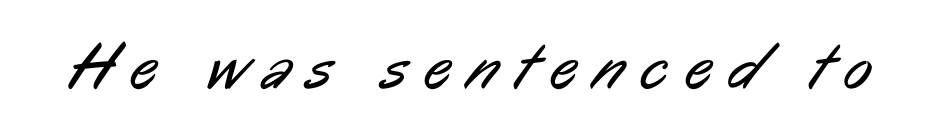
Q: Is the text bold? A: No.
Q: Is the typeface a serif or a sans-serif typeface? A: Sans-serif.
Q: Is the text underlined? A: No.
Q: Is the spacing between letters normal or unusually wide? A: Unusually wide.
Q: Width (condensed, normal, or wide)? A: Condensed.
Q: Stroke contrast? A: Low.
Q: x-height? A: Medium.
Q: Monospaced? A: No.
